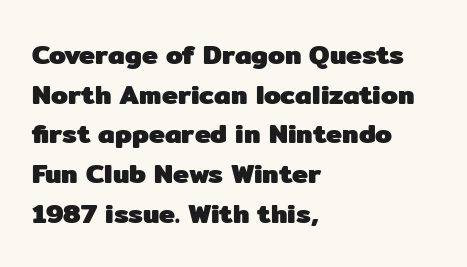
The image shows 27 px bold type, upright; set left-aligned, normal line spacing (1.47x), normal letter spacing, not underlined.
